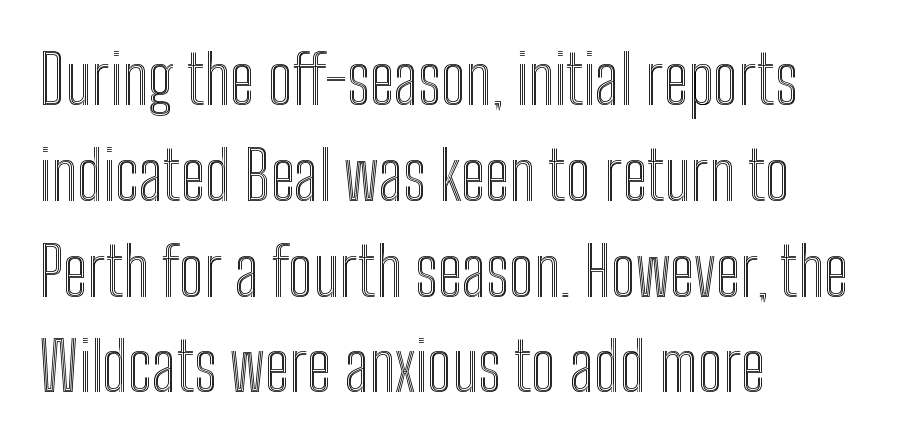
The image shows 67 px condensed type, upright; set left-aligned, normal line spacing (1.43x), normal letter spacing, not underlined; a medium x-height.
